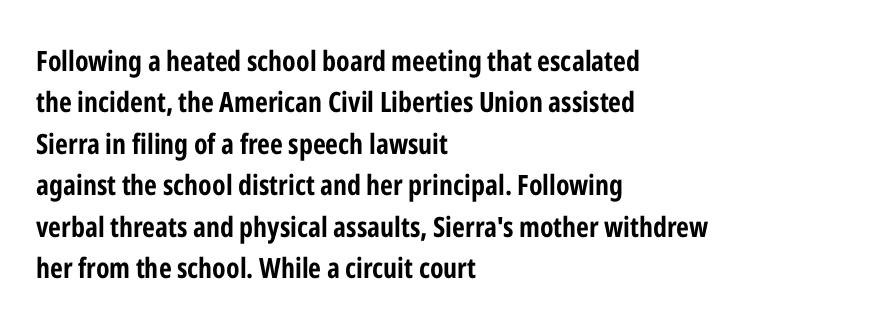
{"serif": "no", "italic": "no", "bold": "yes", "weight": "bold", "width": "condensed", "stroke_contrast": "low", "x_height": "medium", "monospaced": "no", "underline": "no", "align": "left", "line_spacing": "normal", "line_spacing_ratio": 1.48, "letter_spacing": "normal", "letter_spacing_em": 0.0, "glyph_px": 28}
